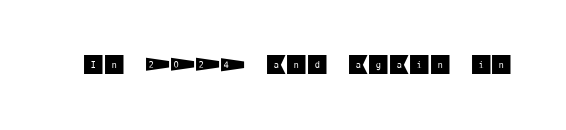
The image shows 21 px text type, upright; set normal letter spacing, not underlined.
